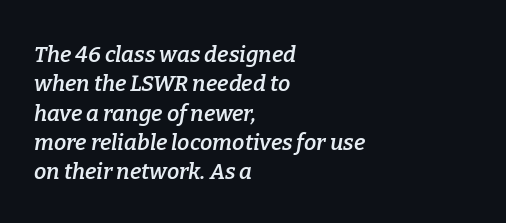
The text carries the slant typical of an italic or oblique font. The lines are quadded left. The characters look somewhat weighty, a semibold short of true bold. Is the letter spacing exaggerated? No — it looks like the ordinary default. Is there much room between lines? A standard amount, neither cramped nor airy. Check under the words: just untouched page.
